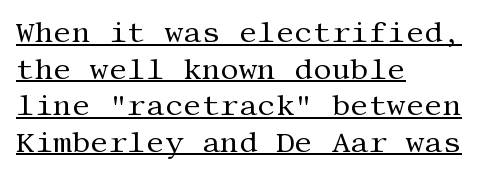
A typesetter would call this leading conventional body-copy spacing. Between one letter and the next there's only the usual sliver of space. What kind of face is this? One with serifs. The compositor pushed each line to the left boundary. The type sits square on the baseline with zero lean.
